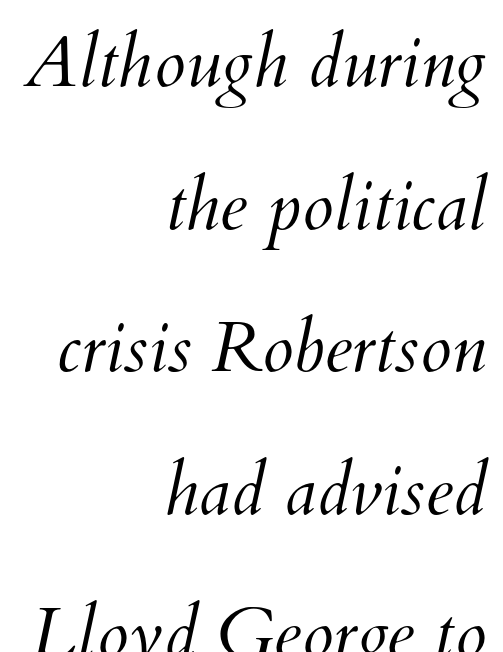
Q: Is the text bold? A: No.
Q: Is the text underlined? A: No.
Q: How is the paragraph aligned? A: Right-aligned.
Q: Is the spacing between letters normal or unusually wide? A: Normal.
Q: Is the spacing between lines tight, normal or loose? A: Loose.
Q: Width (condensed, normal, or wide)? A: Normal.
Q: Stroke contrast? A: Medium.
Q: x-height? A: Small.
Q: Monospaced? A: No.
